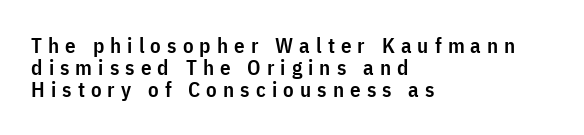
Each new line begins almost immediately beneath the previous one. These lines were composed using upright roman letters. A student would call this left alignment; a typographer would say flush left, rag right. The strokes are fattened partway — semibold, not bold. The strip under each line holds only bare page. The line texture is sparse and dotted thanks to wide tracking.
